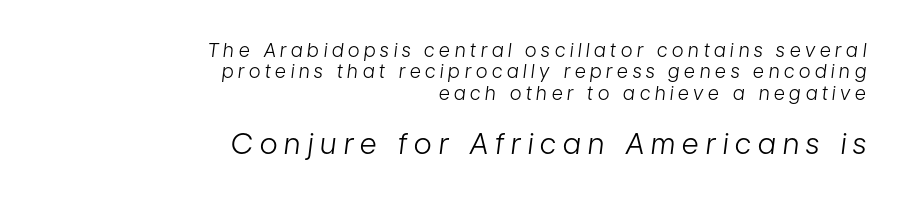
The image shows 29 px light, condensed type, italic (leaning right); set right-aligned, tight line spacing (1.12x), unusually wide letter spacing (+0.25 em), not underlined; the second (bottom) block is 1.53x larger; low stroke contrast and a medium x-height.
